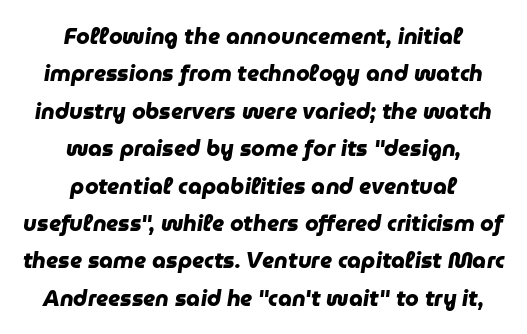
{"bold": "yes", "underline": "no", "align": "center", "line_spacing": "normal", "line_spacing_ratio": 1.7, "letter_spacing": "normal", "letter_spacing_em": 0.0, "glyph_px": 22}
